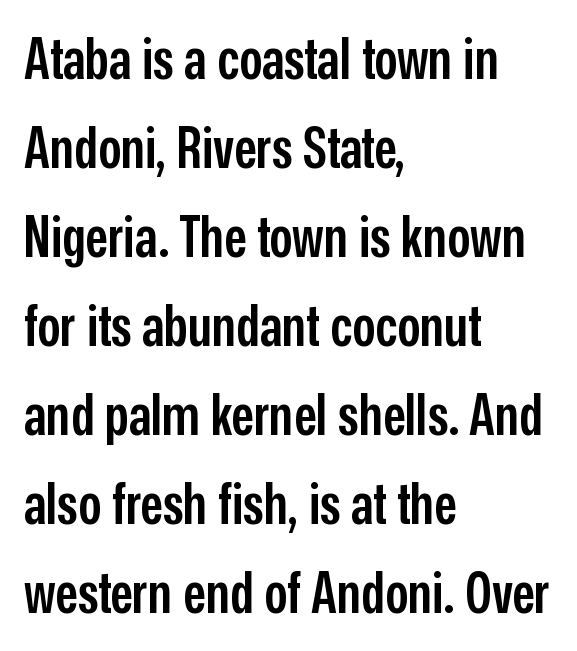
A typesetter would call this zero additional tracking. Alignment: flush left. Honestly, the row spacing looks completely unremarkable. This is the regular roman posture of the typeface. Unlike a traditional serif, this face leaves its strokes unadorned.
